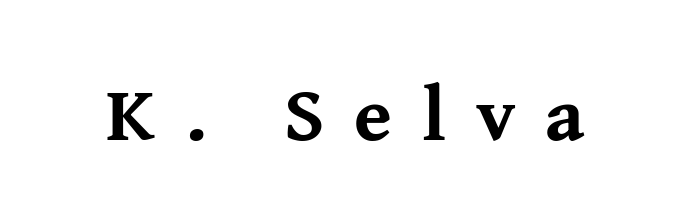
The image shows 77 px bold serif type, upright; set unusually wide letter spacing (+0.39 em), not underlined; medium stroke contrast and a medium x-height.
